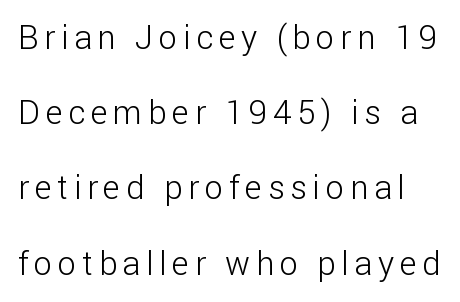
Q: Is the text bold? A: No.
Q: Is the text italic (slanted)? A: No, it is upright.
Q: Is the typeface a serif or a sans-serif typeface? A: Sans-serif.
Q: Is the text underlined? A: No.
Q: Is the spacing between lines tight, normal or loose? A: Loose.
Q: Width (condensed, normal, or wide)? A: Normal.
Q: Stroke contrast? A: Low.
Q: x-height? A: Medium.
Q: Monospaced? A: No.
